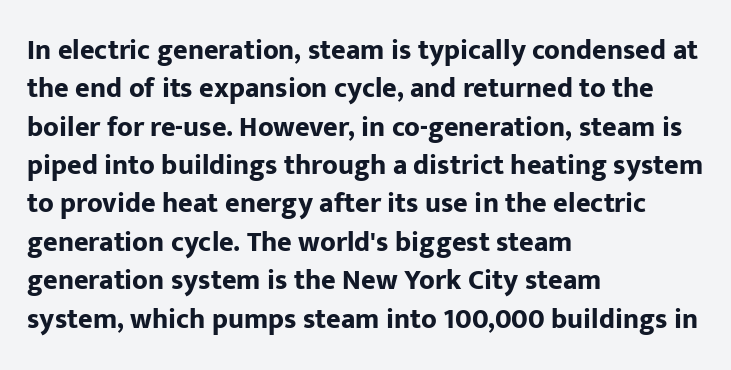
{"serif": "no", "italic": "no", "bold": "yes", "weight": "bold", "width": "normal", "stroke_contrast": "low", "x_height": "medium", "monospaced": "no", "underline": "no", "align": "left", "line_spacing": "normal", "line_spacing_ratio": 1.37, "letter_spacing": "normal", "letter_spacing_em": 0.0, "glyph_px": 28}
